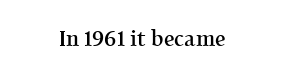
Q: Is the text bold? A: Semi-bold.
Q: Is the text italic (slanted)? A: No, it is upright.
Q: Is the text underlined? A: No.
Q: How is the paragraph aligned? A: Centered.
Q: Is the spacing between letters normal or unusually wide? A: Normal.
